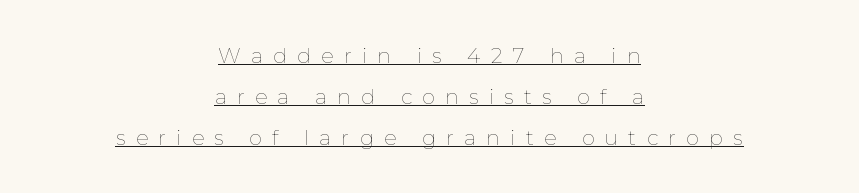
{"italic": "no", "bold": "no", "underline": "yes", "align": "center", "line_spacing": "loose", "line_spacing_ratio": 1.95, "letter_spacing": "wide", "letter_spacing_em": 0.48, "glyph_px": 21}
